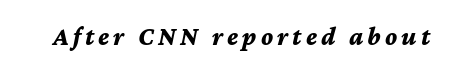
{"italic": "yes", "lean": "right", "slant_degrees": 12, "bold": "yes", "underline": "no", "glyph_px": 26}
